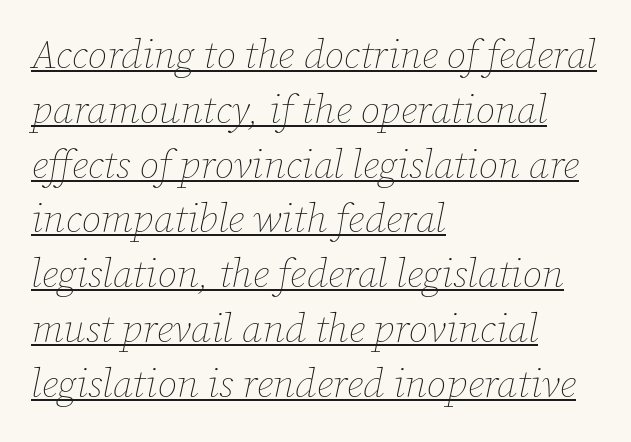
The image shows 40 px thin type, italic (leaning right); set left-aligned, normal line spacing (1.37x), normal letter spacing, underlined; low stroke contrast and a medium x-height.
